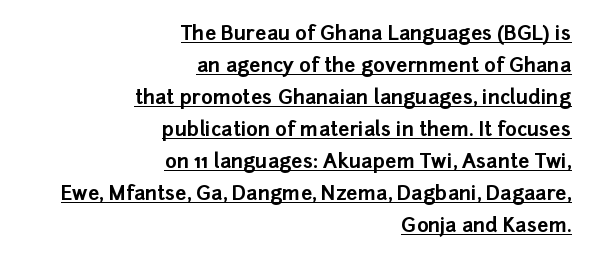
{"italic": "no", "bold": "yes", "underline": "yes", "align": "right", "line_spacing": "normal", "line_spacing_ratio": 1.6, "letter_spacing": "normal", "letter_spacing_em": 0.0, "glyph_px": 20}
